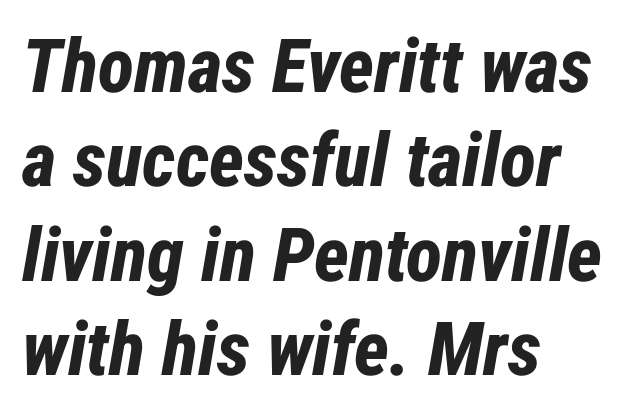
{"italic": "yes", "lean": "right", "slant_degrees": 12, "bold": "yes", "weight": "bold", "width": "condensed", "stroke_contrast": "low", "x_height": "medium", "monospaced": "no", "underline": "no", "align": "left", "line_spacing": "normal", "line_spacing_ratio": 1.26, "letter_spacing": "normal", "letter_spacing_em": 0.0, "glyph_px": 75}
